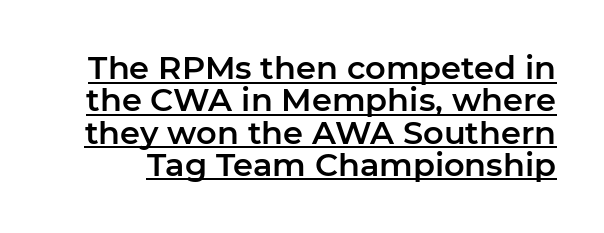
{"serif": "no", "italic": "no", "width": "normal", "stroke_contrast": "low", "x_height": "medium", "monospaced": "no", "underline": "yes", "line_spacing": "tight", "line_spacing_ratio": 1.01, "letter_spacing": "normal", "letter_spacing_em": 0.0, "glyph_px": 32}
